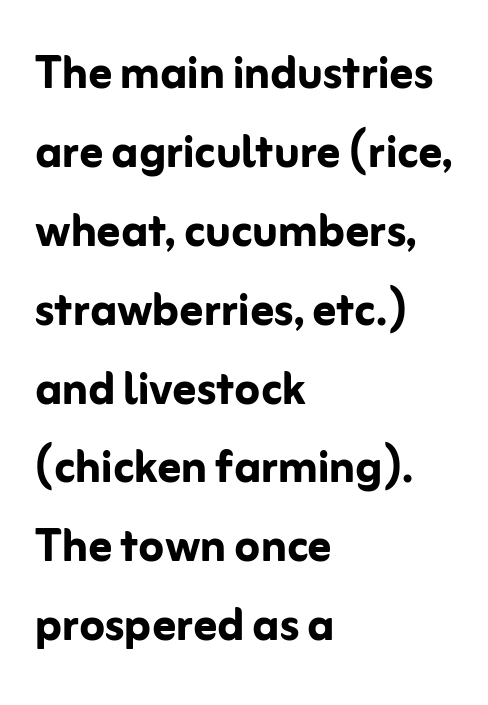
The image shows 58 px semibold sans-serif type, upright; set left-aligned, normal line spacing (1.36x), normal letter spacing, not underlined; low stroke contrast and a medium x-height.
